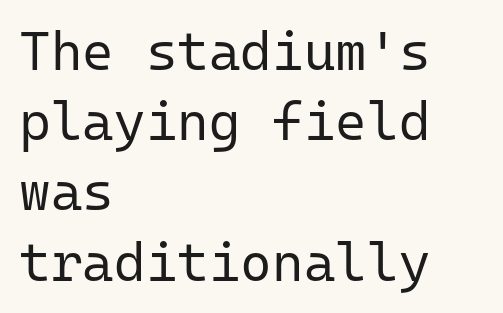
{"serif": "no", "italic": "no", "bold": "no", "weight": "regular", "width": "normal", "stroke_contrast": "low", "x_height": "medium", "monospaced": "yes", "underline": "no", "align": "left", "line_spacing": "normal", "line_spacing_ratio": 1.3, "letter_spacing": "normal", "letter_spacing_em": 0.0, "glyph_px": 54}
